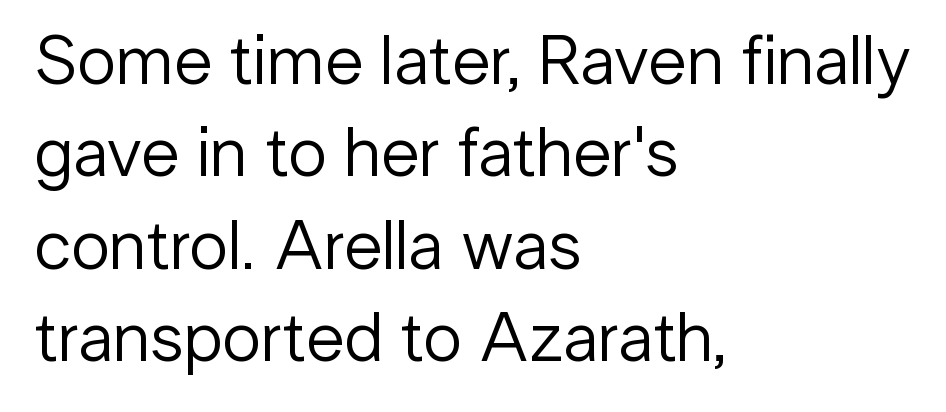
Q: Is the text bold? A: No.
Q: Is the text italic (slanted)? A: No, it is upright.
Q: Is the typeface a serif or a sans-serif typeface? A: Sans-serif.
Q: Is the text underlined? A: No.
Q: How is the paragraph aligned? A: Left-aligned.
Q: Is the spacing between letters normal or unusually wide? A: Normal.
Q: Is the spacing between lines tight, normal or loose? A: Normal.
Q: Width (condensed, normal, or wide)? A: Normal.
Q: Stroke contrast? A: Low.
Q: x-height? A: Medium.
Q: Monospaced? A: No.
